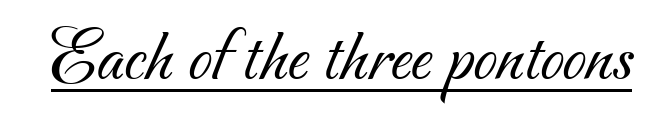
{"serif": "no", "bold": "no", "weight": "light", "width": "normal", "stroke_contrast": "medium", "x_height": "small", "monospaced": "no", "underline": "yes", "letter_spacing": "normal", "letter_spacing_em": 0.0, "glyph_px": 76}
